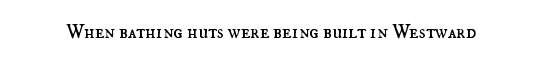
The image shows 20 px text type, upright; set normal letter spacing, not underlined.
